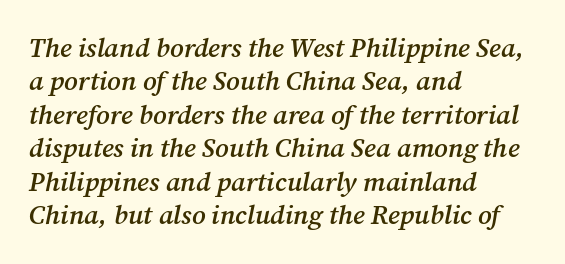
The image shows 27 px text type, italic (leaning right); set left-aligned, line spacing 1.24x, normal letter spacing, not underlined.
